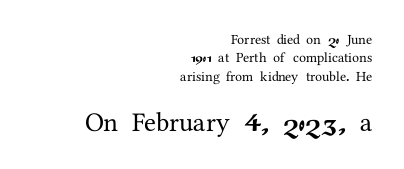
{"italic": "no", "underline": "no", "align": "right", "line_spacing": "normal", "line_spacing_ratio": 1.31, "letter_spacing": "normal", "letter_spacing_em": 0.0, "larger_block": "second", "size_ratio": 1.93, "glyph_px": 27}
